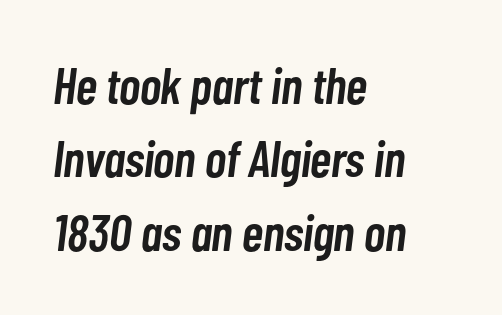
Each new line begins a customary step beneath the previous one. You could not count columns in this text — the font is proportionally spaced. Moderately thickened strokes mark this as semibold type. Any mark beneath the type? The region is blank. Tracking value appears to be zero — textbook default spacing.
